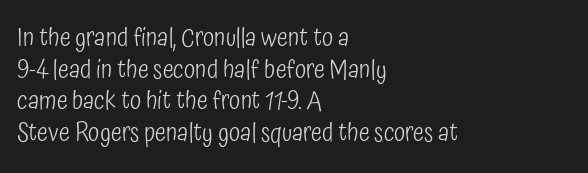
Nope, not italic — everything's standing straight. The font is comparable to plain body text, perhaps lighter. Inter-character spacing is left at the font's built-in metrics. The zone under the glyphs is completely vacant. These lines are set flush left with a ragged right edge.
